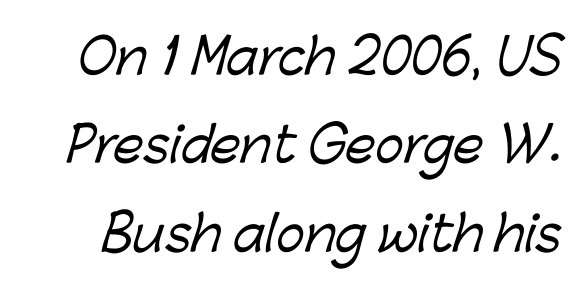
The image shows 48 px sans-serif type; set line spacing 1.84x, normal letter spacing, not underlined; low stroke contrast and a medium x-height.
